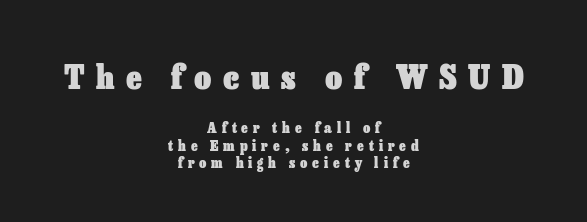
The image shows 33 px heavy type, upright; set centered, normal line spacing (1.26x), unusually wide letter spacing (+0.35 em), not underlined; the first (top) block is 2.36x larger; low stroke contrast and a medium x-height.
